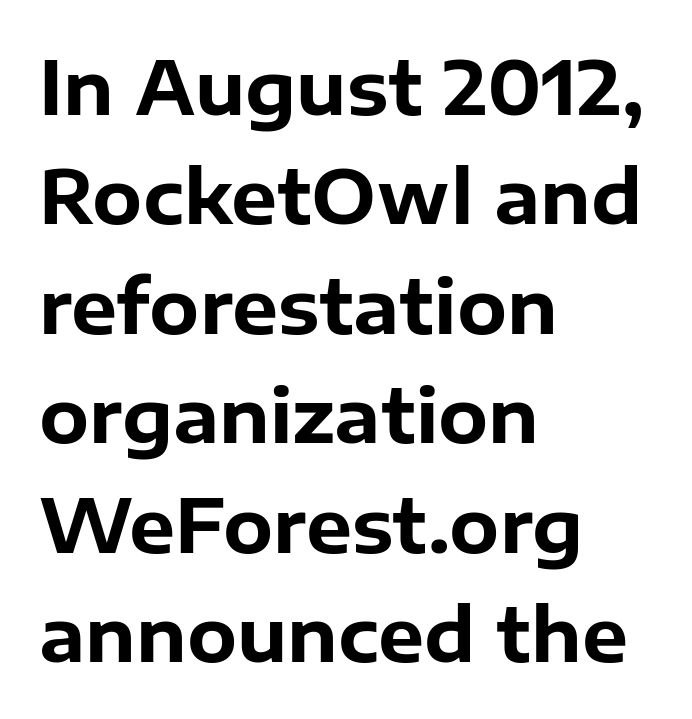
{"serif": "no", "italic": "no", "bold": "yes", "weight": "bold", "width": "normal", "stroke_contrast": "low", "x_height": "medium", "monospaced": "no", "underline": "no", "align": "left", "line_spacing": "normal", "line_spacing_ratio": 1.5, "letter_spacing": "normal", "letter_spacing_em": 0.0, "glyph_px": 73}
